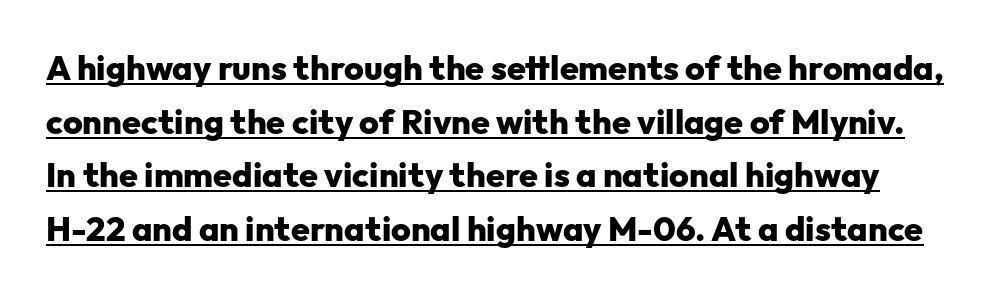
The image shows 34 px heavy sans-serif type, upright; set normal line spacing (1.58x), normal letter spacing, underlined; low stroke contrast and a medium x-height.
